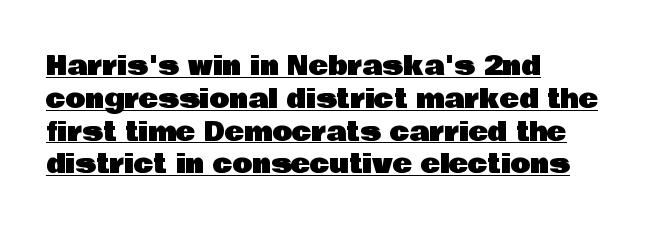
This sample keeps an unexceptional amount of space between lines. Check the space under the baseline: a stroke is drawn there. Tall strokes in this sample are plumb rather than angled. These lines stack with their left ends in a neat column.
